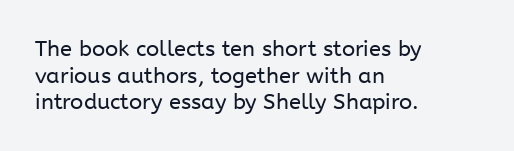
The face used here is rendered with its standard letterfit. The rag falls on the right side of this text block. The typeface has the unassuming heft of standard copy or less. Italic: no, the glyphs are upright roman.
